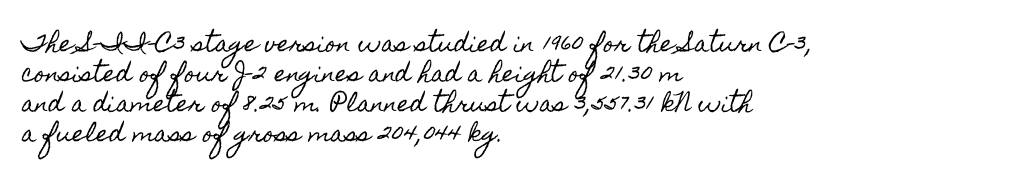
Decoration check: the copy has no underline. The line-height multiplier appears to be the usual default. In CSS terms this would be text-align: left. Words appear dense and cohesive because spacing is normal.
